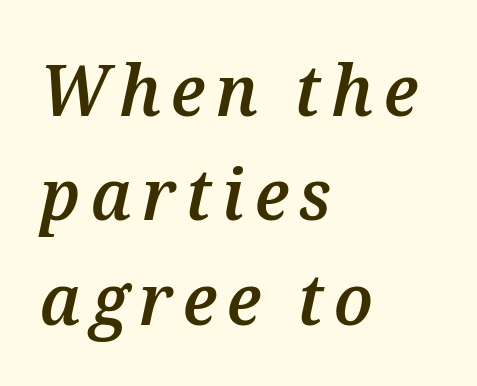
The font's italic variant was chosen for this text. Any mark beneath the type? The region is blank. Stroke thickness is moderately raised; the sample reads as semibold. These lines stack with their left ends in a neat column.
